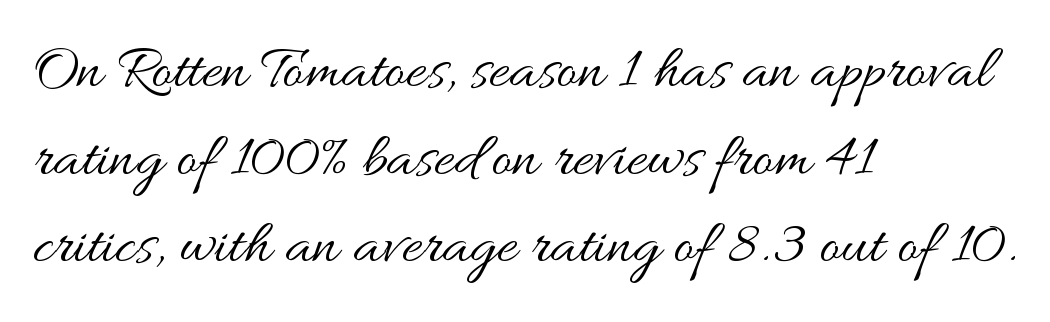
Is the block centered? No — it sits flush against the left margin. What stands out about the letter spacing? Nothing — it is the standard amount. Summary of vertical rhythm: regular, with standard interline spacing. The face used here is proportionally spaced, like ordinary book or web type. Words float on clear page, feet unadorned.
